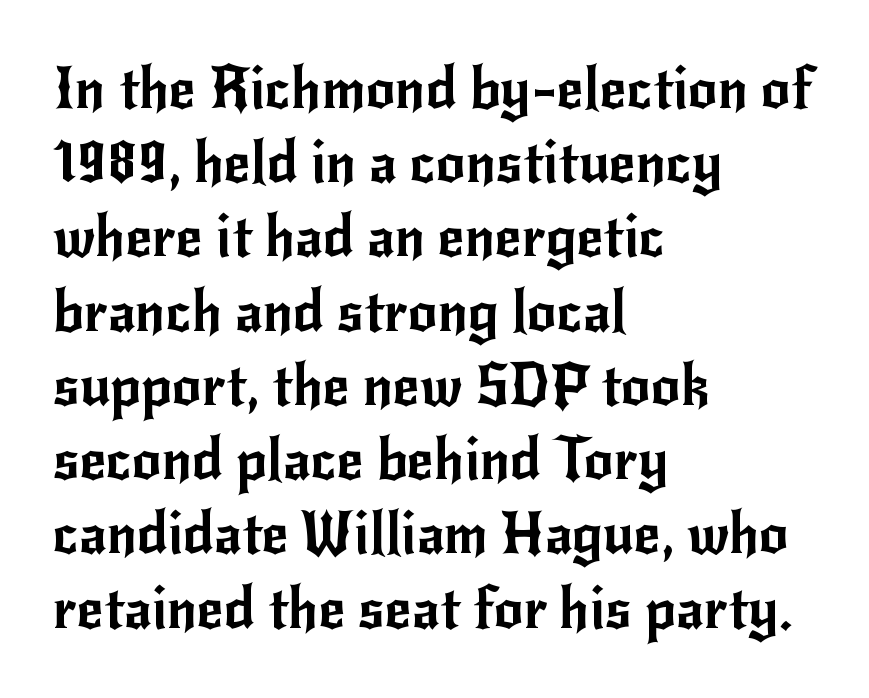
Q: Is the text italic (slanted)? A: No, it is upright.
Q: Is the typeface a serif or a sans-serif typeface? A: Sans-serif.
Q: Is the text underlined? A: No.
Q: How is the paragraph aligned? A: Left-aligned.
Q: Is the spacing between letters normal or unusually wide? A: Normal.
Q: Is the spacing between lines tight, normal or loose? A: Normal.
Q: Width (condensed, normal, or wide)? A: Normal.
Q: Stroke contrast? A: Low.
Q: x-height? A: Small.
Q: Monospaced? A: No.
